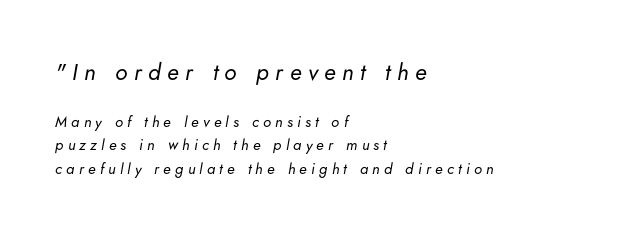
Q: Is the text bold? A: No.
Q: Is the text italic (slanted)? A: Yes, it leans right by about 5 degrees.
Q: Is the text underlined? A: No.
Q: How is the paragraph aligned? A: Left-aligned.
Q: Is the spacing between letters normal or unusually wide? A: Unusually wide.
Q: Is the spacing between lines tight, normal or loose? A: Normal.
Q: Which block of text is set in a larger size, the first (top) or the second (bottom)? A: The first (top) one.
